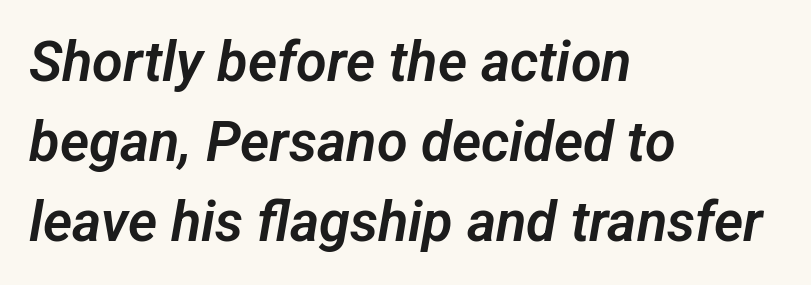
Looks like regular typesetting: each glyph gets only the width it needs. Is this a sans? Yes — the strokes have no serifs. If you drew a ruler down the left edge, every line would touch it. Normally led — the rows are evenly, conventionally spaced. Observe the ordinary spacing: letters are neighbours, not strangers.
